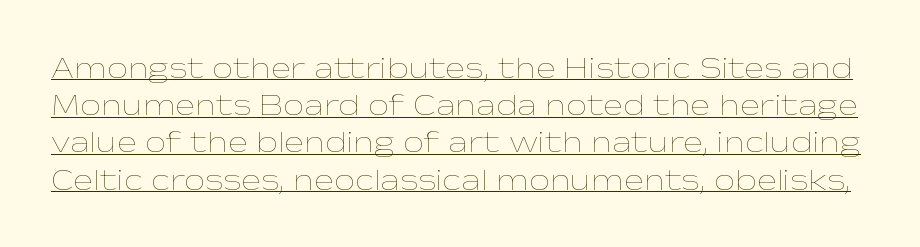
{"italic": "no", "bold": "no", "weight": "thin", "width": "wide", "stroke_contrast": "low", "x_height": "medium", "monospaced": "no", "underline": "yes", "line_spacing_ratio": 1.24, "letter_spacing": "normal", "letter_spacing_em": 0.0, "glyph_px": 30}
